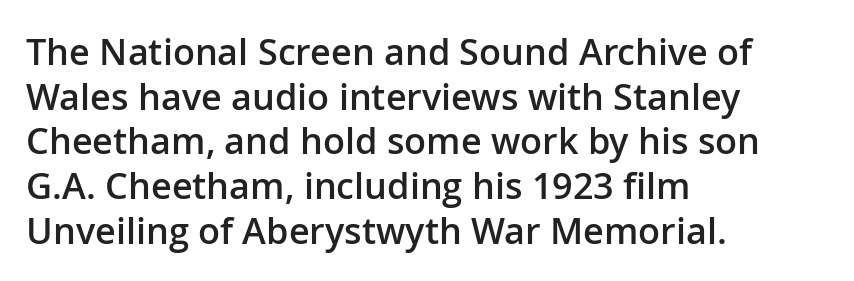
{"serif": "no", "italic": "no", "bold": "semi", "weight": "semibold", "width": "normal", "stroke_contrast": "low", "x_height": "medium", "monospaced": "no", "underline": "no", "align": "left", "line_spacing_ratio": 1.24, "letter_spacing": "normal", "letter_spacing_em": 0.0, "glyph_px": 36}
